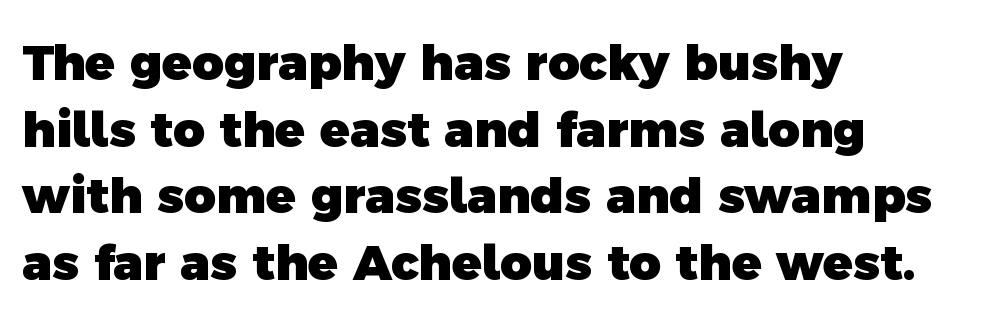
{"serif": "no", "bold": "yes", "weight": "heavy", "width": "normal", "x_height": "medium", "monospaced": "no", "underline": "no", "align": "left", "line_spacing": "normal", "line_spacing_ratio": 1.36, "letter_spacing": "normal", "letter_spacing_em": 0.0, "glyph_px": 49}
